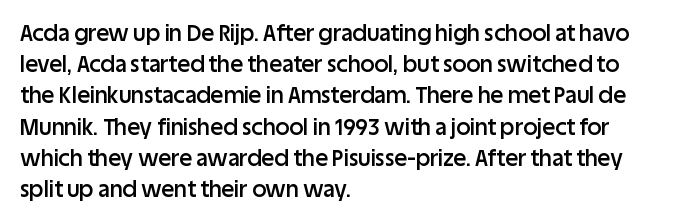
The image shows 22 px text type, upright; set left-aligned, normal line spacing (1.42x), normal letter spacing, not underlined.
